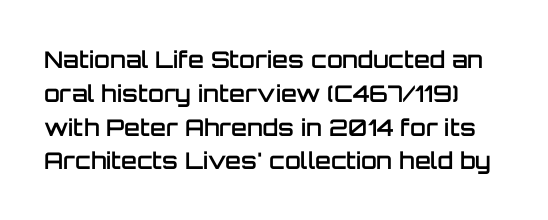
Here the glyphs are tracked normally, forming tight word shapes. Strokes here are thickened, but only to semibold level. This is roman type, the default non-slanted kind. The rows are spaced the way most documents space them. Clear beneath every line of the passage.
